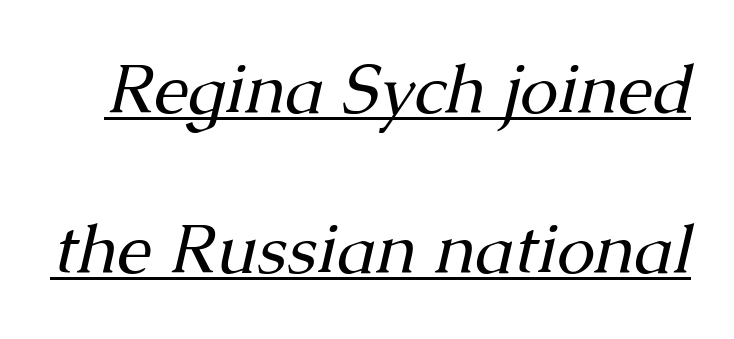
{"serif": "yes", "italic": "yes", "lean": "right", "slant_degrees": 13, "bold": "no", "weight": "regular", "width": "normal", "stroke_contrast": "medium", "x_height": "medium", "monospaced": "no", "underline": "yes", "line_spacing": "loose", "line_spacing_ratio": 2.32, "letter_spacing": "normal", "letter_spacing_em": 0.0, "glyph_px": 69}
